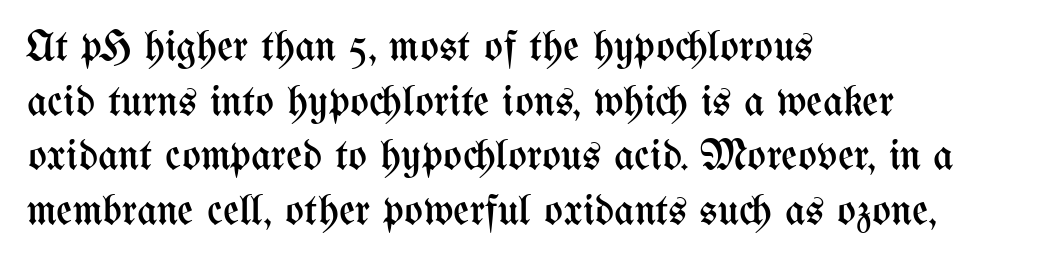
The passage shown is typed in a proportional face where columns would drift. Heft: none added — not bold. The letters sit at their default tracking, neither squeezed nor spread. Bare-footed words on every line.
